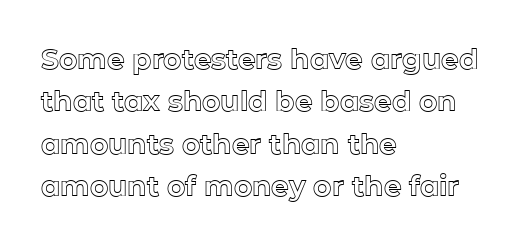
Students, observe: this is what conventionally led text looks like. Notice how the passage keeps a crisp vertical edge on the left only. The gaps between neighbouring characters are ordinary and unremarkable. Clear beneath every line of the passage. A typesetter would call this proportional, since set widths differ per character.
